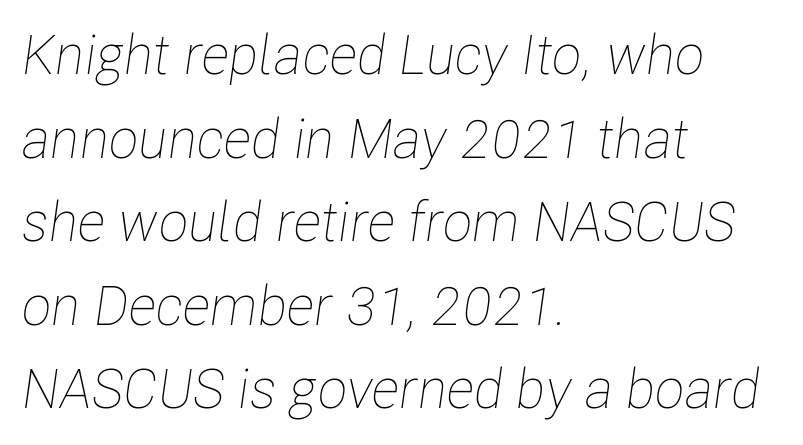
The image shows 55 px thin, condensed type, italic (leaning right); set left-aligned, normal line spacing (1.52x), normal letter spacing, not underlined; low stroke contrast and a medium x-height.
